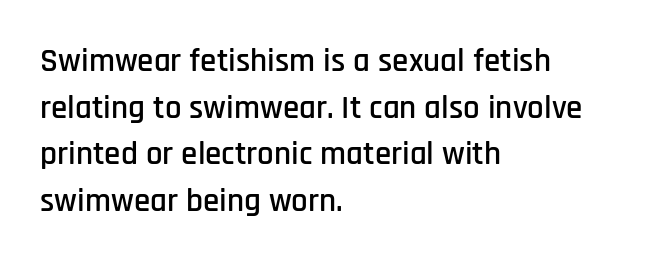
The image shows 33 px condensed sans-serif type, upright; set left-aligned, normal line spacing (1.41x), normal letter spacing, not underlined; low stroke contrast and a large x-height.
